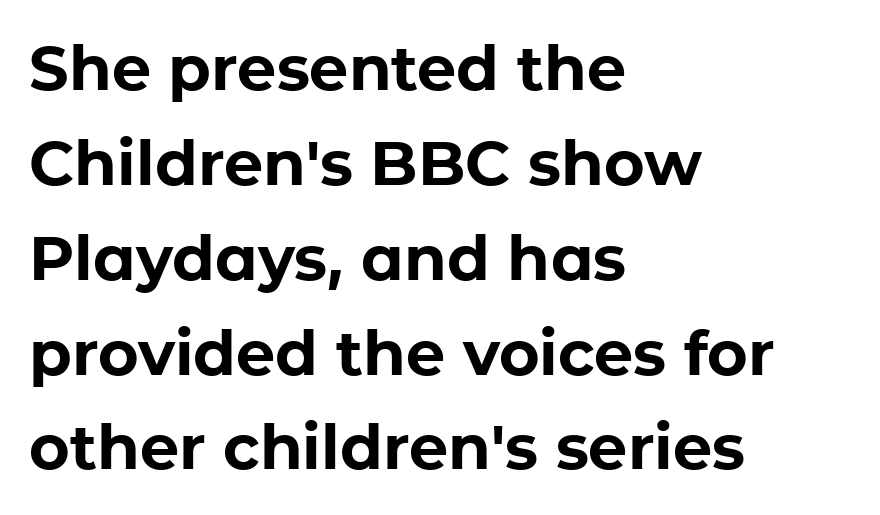
The image shows 62 px bold sans-serif type, upright; set left-aligned, normal line spacing (1.53x), normal letter spacing, not underlined; low stroke contrast and a medium x-height.
